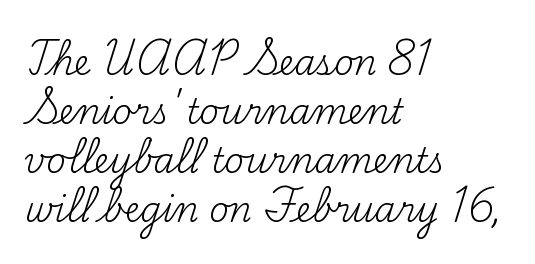
{"serif": "yes", "bold": "no", "weight": "regular", "width": "normal", "stroke_contrast": "medium", "x_height": "small", "monospaced": "no", "underline": "no", "align": "left", "line_spacing": "normal", "line_spacing_ratio": 1.44, "letter_spacing": "normal", "letter_spacing_em": 0.0, "glyph_px": 34}
